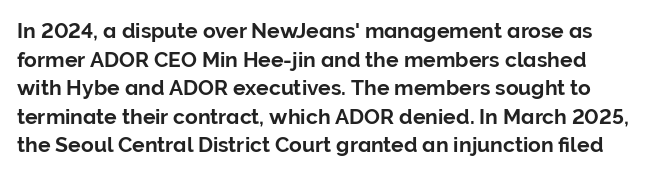
The image shows 21 px text type, upright; set left-aligned, normal line spacing (1.36x), normal letter spacing, not underlined.
